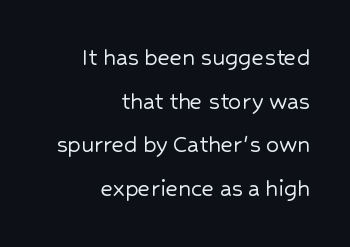
{"italic": "no", "underline": "no", "align": "right", "line_spacing": "normal", "line_spacing_ratio": 1.68, "letter_spacing": "normal", "letter_spacing_em": 0.0, "glyph_px": 26}
